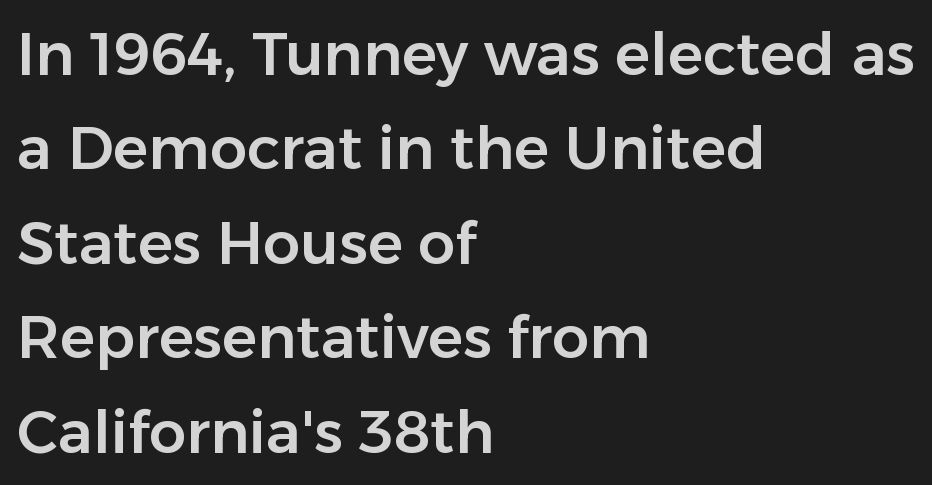
{"serif": "no", "italic": "no", "width": "normal", "stroke_contrast": "low", "x_height": "medium", "monospaced": "no", "underline": "no", "align": "left", "line_spacing": "normal", "line_spacing_ratio": 1.6, "letter_spacing": "normal", "letter_spacing_em": 0.0, "glyph_px": 59}
